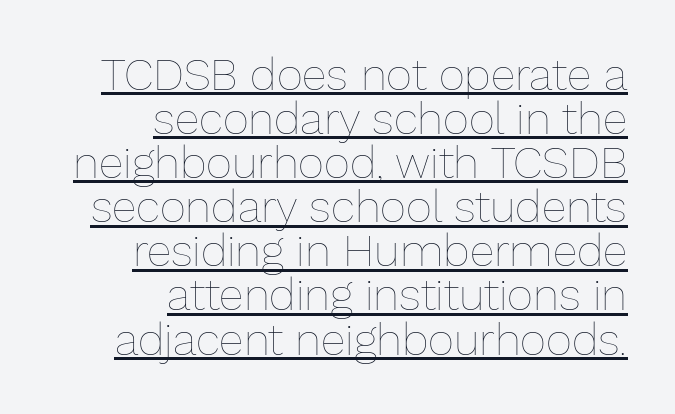
The image shows 45 px thin type, upright; set right-aligned, tight line spacing (0.98x), normal letter spacing, underlined; low stroke contrast and a medium x-height.
